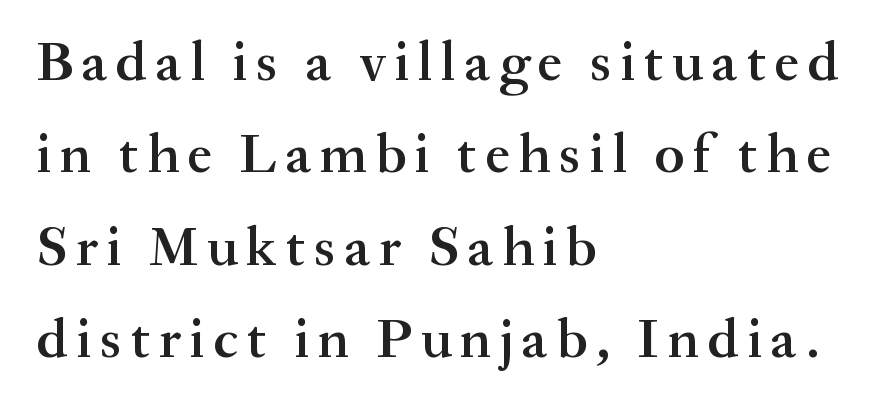
{"serif": "yes", "italic": "no", "bold": "semi", "weight": "semibold", "width": "normal", "stroke_contrast": "medium", "x_height": "small", "monospaced": "no", "underline": "no", "align": "left", "line_spacing": "normal", "line_spacing_ratio": 1.65, "glyph_px": 56}
